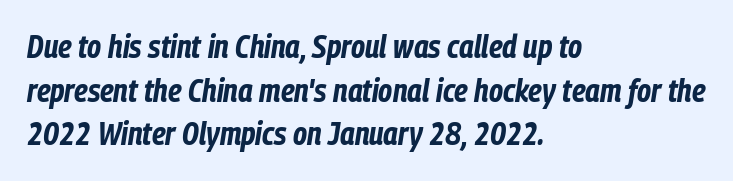
Q: Is the text bold? A: Yes.
Q: Is the text italic (slanted)? A: Yes, it leans right by about 9 degrees.
Q: Is the text underlined? A: No.
Q: How is the paragraph aligned? A: Left-aligned.
Q: Is the spacing between letters normal or unusually wide? A: Normal.
Q: Is the spacing between lines tight, normal or loose? A: Normal.
Q: Width (condensed, normal, or wide)? A: Condensed.
Q: Stroke contrast? A: Low.
Q: x-height? A: Medium.
Q: Monospaced? A: No.
